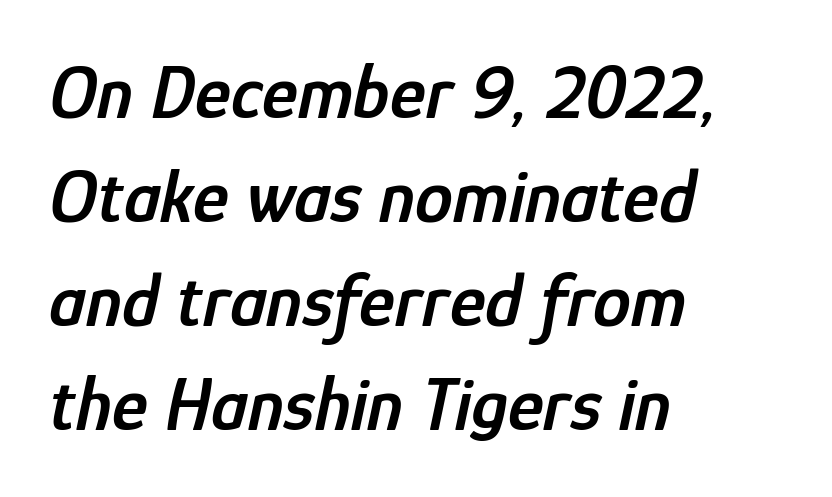
Slanted lettering throughout. Is the block centered? No — it sits flush against the left margin. Glance below the letters and you will spot only blank space. Compared with typical body copy, the letter spacing here is the same. Line spacing here is normal.
